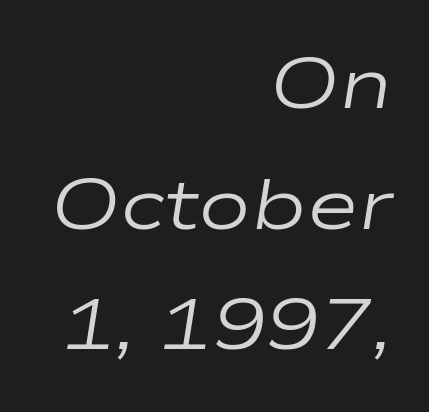
Q: Is the text bold? A: No.
Q: Is the text italic (slanted)? A: Yes, it leans right by about 9 degrees.
Q: Is the text underlined? A: No.
Q: How is the paragraph aligned? A: Right-aligned.
Q: Is the spacing between letters normal or unusually wide? A: Normal.
Q: Is the spacing between lines tight, normal or loose? A: Normal.
Q: Width (condensed, normal, or wide)? A: Wide.
Q: Stroke contrast? A: Low.
Q: x-height? A: Medium.
Q: Monospaced? A: No.
